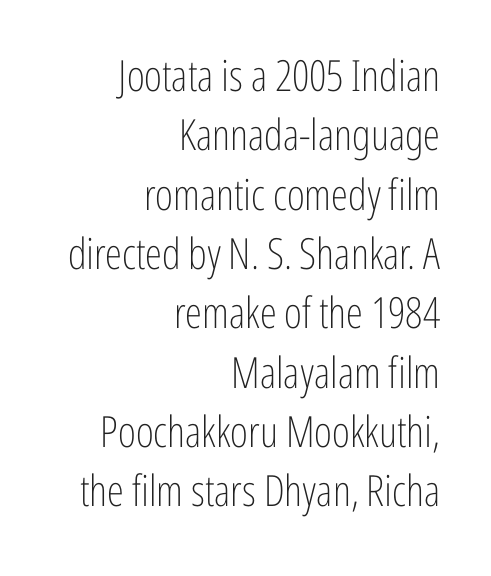
The image shows 43 px light, condensed sans-serif type, upright; set right-aligned, normal line spacing (1.38x), normal letter spacing, not underlined; low stroke contrast and a medium x-height.
